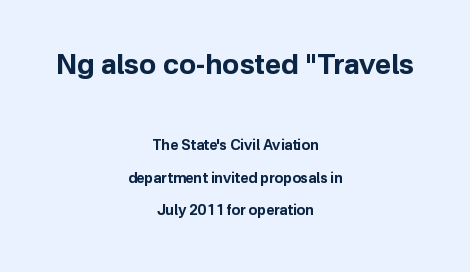
The image shows 28 px bold sans-serif type, upright; set centered, loose line spacing (2.32x), normal letter spacing, not underlined; the first (top) block is 2.0x larger; low stroke contrast and a medium x-height.
